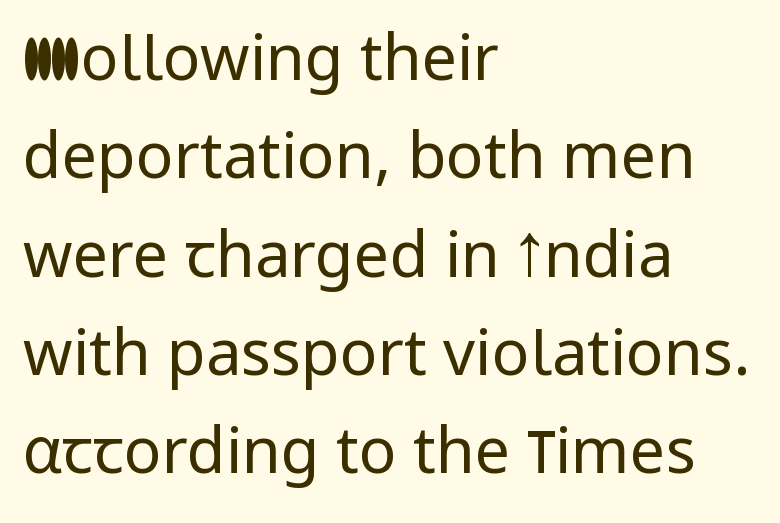
Q: Is the text bold? A: No.
Q: Is the text italic (slanted)? A: No, it is upright.
Q: Is the typeface a serif or a sans-serif typeface? A: Sans-serif.
Q: Is the text underlined? A: No.
Q: How is the paragraph aligned? A: Left-aligned.
Q: Is the spacing between letters normal or unusually wide? A: Normal.
Q: Is the spacing between lines tight, normal or loose? A: Normal.
Q: Width (condensed, normal, or wide)? A: Normal.
Q: Stroke contrast? A: Low.
Q: x-height? A: Medium.
Q: Monospaced? A: No.
